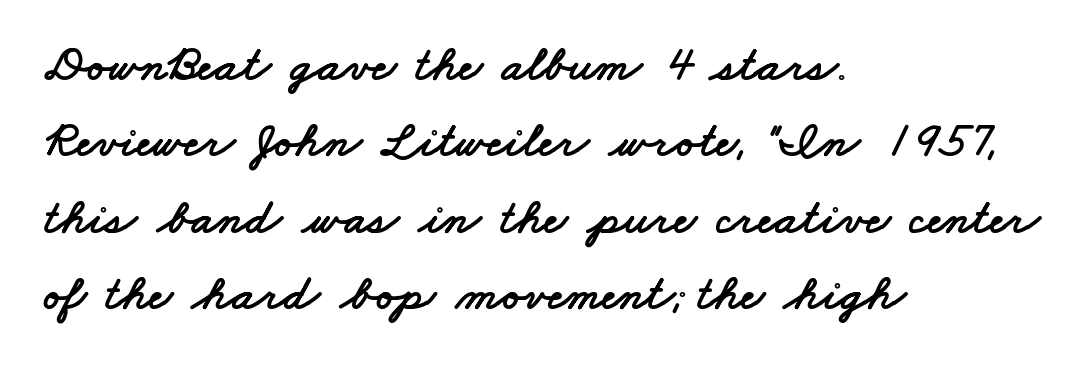
Q: Is the typeface a serif or a sans-serif typeface? A: Sans-serif.
Q: Is the text underlined? A: No.
Q: How is the paragraph aligned? A: Left-aligned.
Q: Is the spacing between letters normal or unusually wide? A: Normal.
Q: Is the spacing between lines tight, normal or loose? A: Normal.
Q: Width (condensed, normal, or wide)? A: Wide.
Q: Stroke contrast? A: Low.
Q: x-height? A: Small.
Q: Monospaced? A: No.
